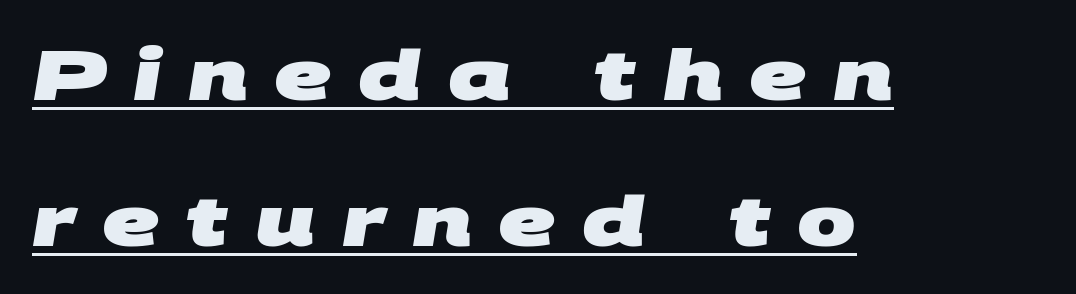
Q: Is the text bold? A: Yes.
Q: Is the typeface a serif or a sans-serif typeface? A: Sans-serif.
Q: Is the text underlined? A: Yes.
Q: How is the paragraph aligned? A: Left-aligned.
Q: Is the spacing between letters normal or unusually wide? A: Unusually wide.
Q: Is the spacing between lines tight, normal or loose? A: Loose.
Q: Width (condensed, normal, or wide)? A: Wide.
Q: Stroke contrast? A: Medium.
Q: x-height? A: Large.
Q: Monospaced? A: No.
